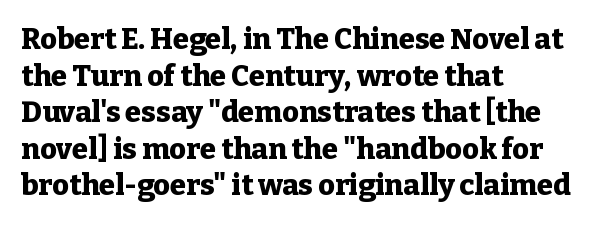
{"serif": "yes", "italic": "no", "bold": "yes", "weight": "heavy", "width": "normal", "stroke_contrast": "low", "x_height": "medium", "monospaced": "no", "underline": "no", "align": "left", "line_spacing": "normal", "line_spacing_ratio": 1.26, "letter_spacing": "normal", "letter_spacing_em": 0.0, "glyph_px": 29}
